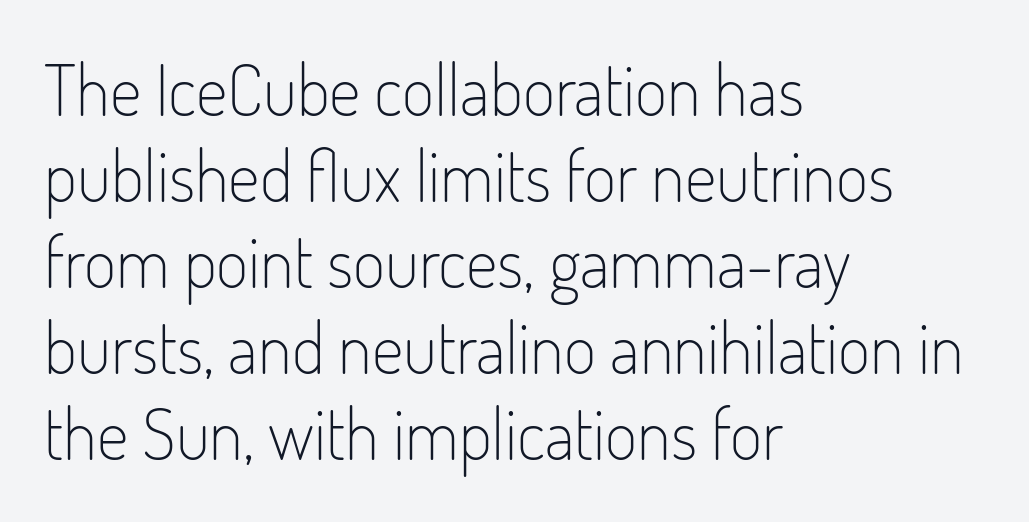
The image shows 70 px light, condensed sans-serif type, upright; set left-aligned, line spacing 1.23x, normal letter spacing, not underlined; low stroke contrast and a small x-height.
